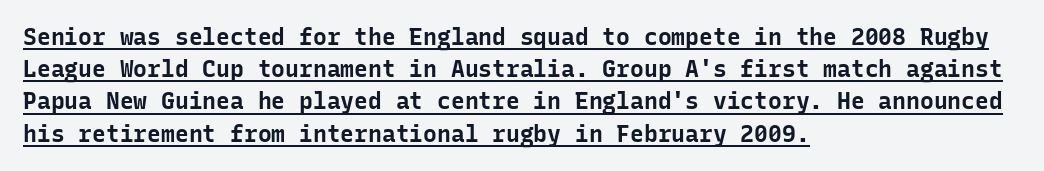
The image shows 23 px bold type, upright; set left-aligned, normal line spacing (1.4x), normal letter spacing, underlined.
